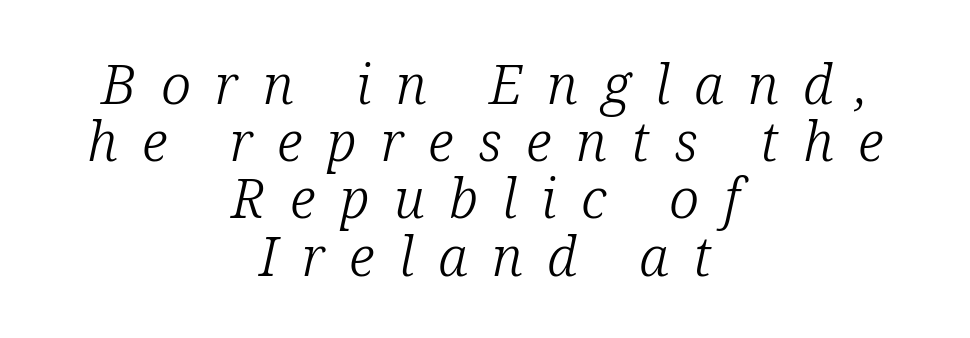
{"serif": "yes", "italic": "yes", "lean": "right", "slant_degrees": 12, "bold": "no", "weight": "light", "width": "normal", "stroke_contrast": "low", "x_height": "medium", "monospaced": "no", "underline": "no", "align": "center", "line_spacing": "tight", "line_spacing_ratio": 1.04, "letter_spacing": "wide", "letter_spacing_em": 0.44, "glyph_px": 55}
